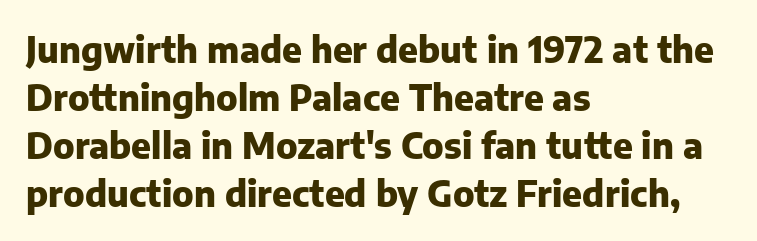
The image shows 35 px heavy sans-serif type, upright; set left-aligned, normal line spacing (1.37x), normal letter spacing, not underlined; low stroke contrast and a medium x-height.
